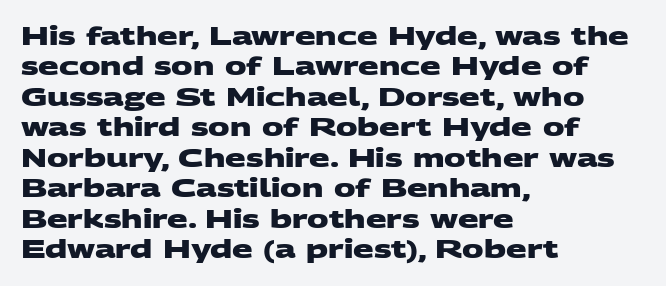
The image shows 24 px bold type; set left-aligned, normal line spacing (1.27x), normal letter spacing, not underlined.
